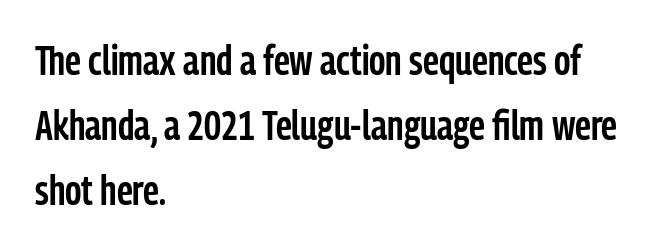
You can tell from the bare stems that sans-serif type was used. The passage shown stacks its lines at a standard gap. The paragraph shown leans on its left margin. The gaps between neighbouring characters are ordinary and unremarkable.
